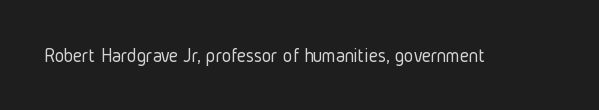
Q: Is the text bold? A: No.
Q: Is the text italic (slanted)? A: No, it is upright.
Q: Is the text underlined? A: No.
Q: Is the spacing between letters normal or unusually wide? A: Normal.
